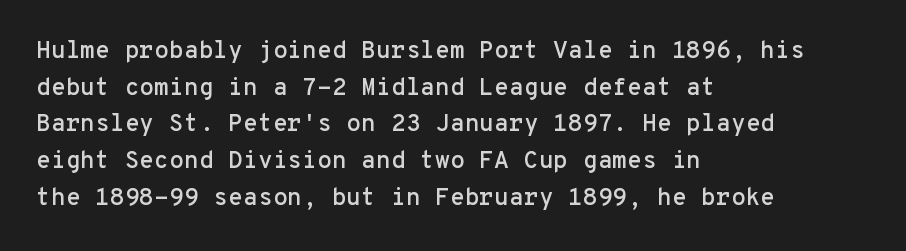
Q: Is the text italic (slanted)? A: No, it is upright.
Q: Is the text underlined? A: No.
Q: How is the paragraph aligned? A: Left-aligned.
Q: Is the spacing between letters normal or unusually wide? A: Normal.
Q: Is the spacing between lines tight, normal or loose? A: Normal.
